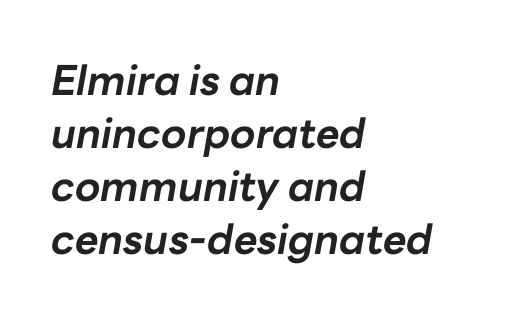
The ragged edge is on the right, which tells us the setting is flush left. Quick note: italic. Do the characters align in a grid? No, the font is proportional. Does extra space separate the letters? No, they use regular spacing. If you measured baseline to baseline, you'd find a middling distance. Just letters on the line, the space beneath them empty.
